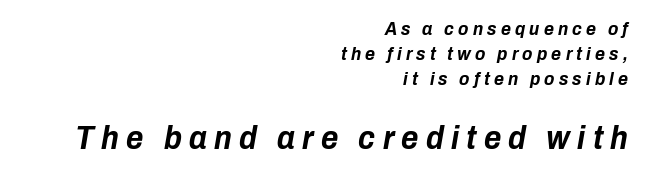
Horizontal bands of white between lines are of average thickness. This sample is right-justified, so line beginnings fall wherever the words allow. Quick note: underline off. The tracking jumps out immediately: characters are airy and widely separated. Does the lettering tilt? It does — this is italic.
